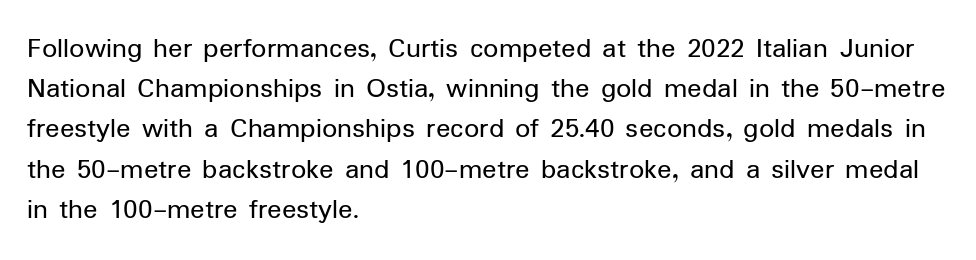
Q: Is the text bold? A: No.
Q: Is the text italic (slanted)? A: No, it is upright.
Q: Is the typeface a serif or a sans-serif typeface? A: Sans-serif.
Q: Is the text underlined? A: No.
Q: How is the paragraph aligned? A: Left-aligned.
Q: Is the spacing between letters normal or unusually wide? A: Normal.
Q: Is the spacing between lines tight, normal or loose? A: Normal.
Q: Width (condensed, normal, or wide)? A: Normal.
Q: Stroke contrast? A: Low.
Q: x-height? A: Medium.
Q: Monospaced? A: No.
